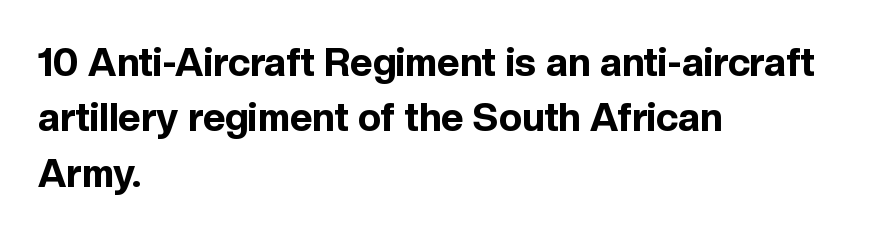
Does the leading feel generous? No, just average. A dark, heavy texture on the line: the type is bold. Is the letter spacing exaggerated? No — it looks like the ordinary default. Do the characters align in a grid? No, the font is proportional.
